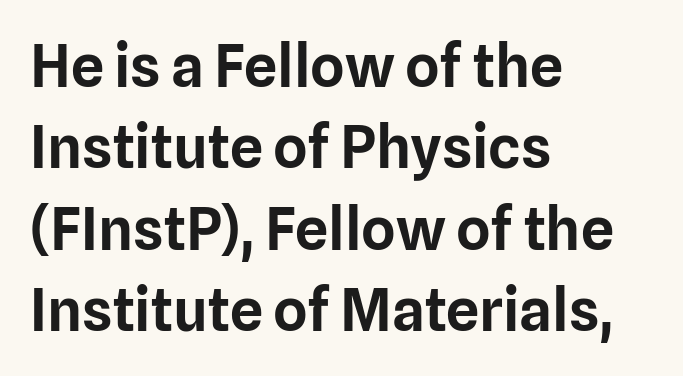
Q: Is the text italic (slanted)? A: No, it is upright.
Q: Is the typeface a serif or a sans-serif typeface? A: Sans-serif.
Q: Is the text underlined? A: No.
Q: How is the paragraph aligned? A: Left-aligned.
Q: Is the spacing between letters normal or unusually wide? A: Normal.
Q: Is the spacing between lines tight, normal or loose? A: Normal.
Q: Width (condensed, normal, or wide)? A: Normal.
Q: Stroke contrast? A: Low.
Q: x-height? A: Medium.
Q: Monospaced? A: No.
